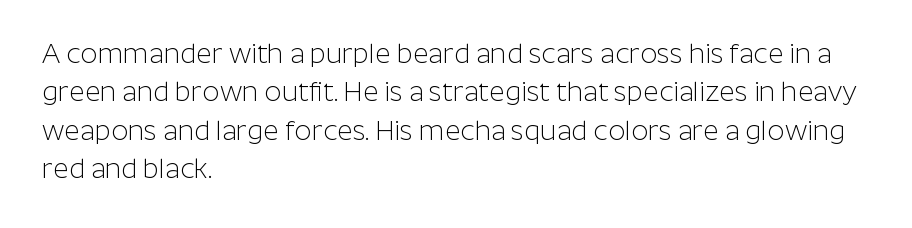
{"italic": "no", "bold": "no", "underline": "no", "align": "left", "line_spacing": "normal", "line_spacing_ratio": 1.42, "letter_spacing": "normal", "letter_spacing_em": 0.0, "glyph_px": 27}
